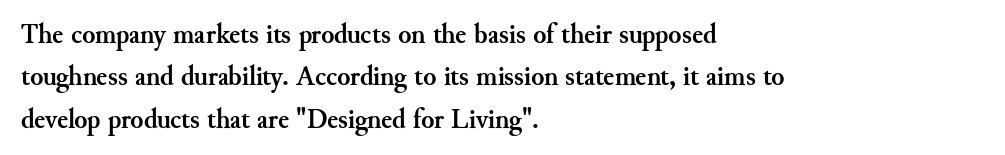
The image shows 27 px bold type, upright; set left-aligned, normal line spacing (1.57x), normal letter spacing, not underlined.
